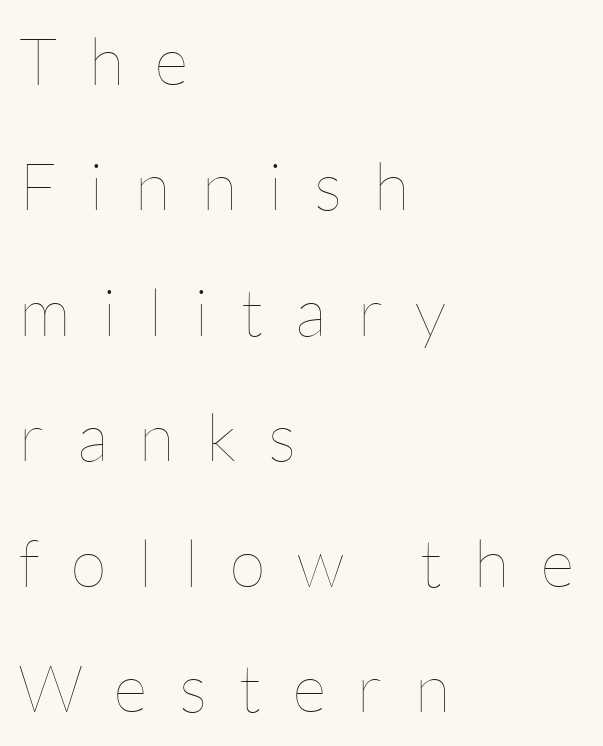
The image shows 66 px thin type, upright; set left-aligned, loose line spacing (1.9x), unusually wide letter spacing (+0.48 em), not underlined; low stroke contrast and a medium x-height.
